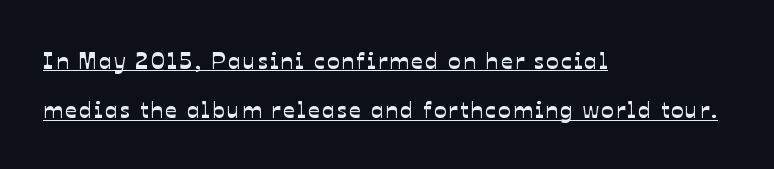
Q: Is the text underlined? A: Yes.
Q: How is the paragraph aligned? A: Left-aligned.
Q: Is the spacing between lines tight, normal or loose? A: Loose.
